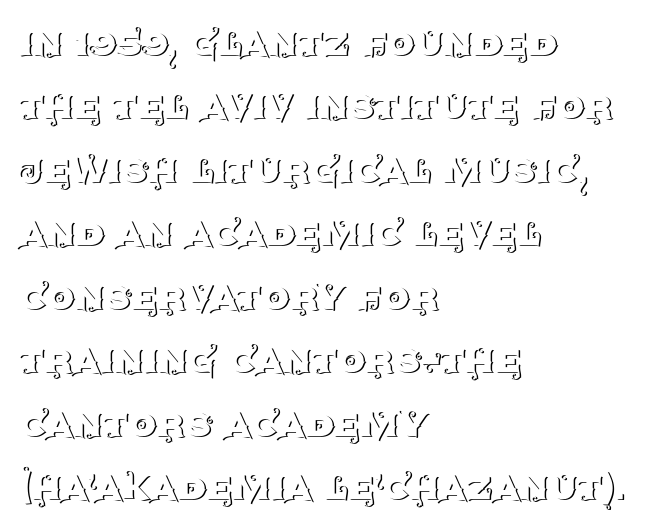
{"serif": "yes", "italic": "no", "bold": "no", "weight": "thin", "width": "normal", "stroke_contrast": "medium", "x_height": "large", "monospaced": "no", "underline": "no", "align": "left", "line_spacing": "normal", "line_spacing_ratio": 1.41, "letter_spacing": "normal", "letter_spacing_em": 0.0, "glyph_px": 45}
